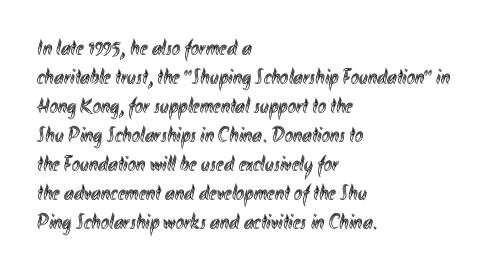
The image shows 22 px text type; set left-aligned, normal line spacing (1.32x), normal letter spacing, not underlined.
